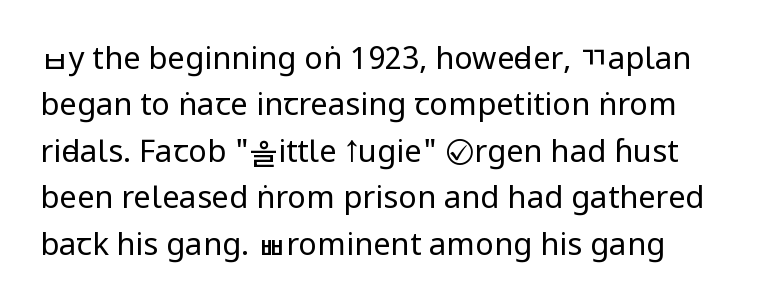
Q: Is the text bold? A: No.
Q: Is the text italic (slanted)? A: No, it is upright.
Q: Is the typeface a serif or a sans-serif typeface? A: Sans-serif.
Q: Is the text underlined? A: No.
Q: Is the spacing between letters normal or unusually wide? A: Normal.
Q: Is the spacing between lines tight, normal or loose? A: Normal.
Q: Width (condensed, normal, or wide)? A: Condensed.
Q: Stroke contrast? A: Low.
Q: x-height? A: Large.
Q: Monospaced? A: No.
